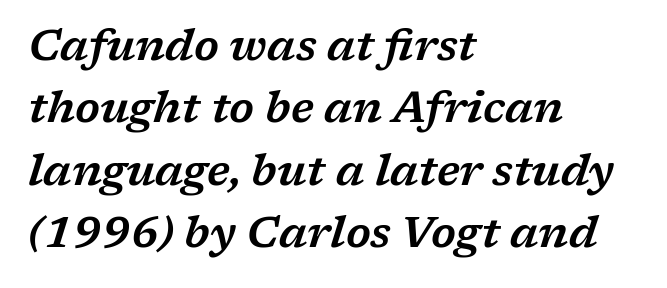
{"serif": "yes", "italic": "yes", "lean": "right", "slant_degrees": 17, "width": "wide", "stroke_contrast": "low", "x_height": "medium", "monospaced": "no", "underline": "no", "align": "left", "line_spacing": "normal", "line_spacing_ratio": 1.45, "letter_spacing": "normal", "letter_spacing_em": 0.0, "glyph_px": 43}
